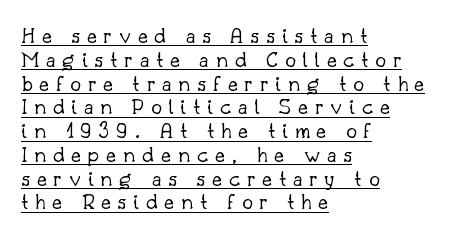
Q: Is the text bold? A: No.
Q: Is the text italic (slanted)? A: No, it is upright.
Q: Is the text underlined? A: Yes.
Q: How is the paragraph aligned? A: Left-aligned.
Q: Is the spacing between letters normal or unusually wide? A: Unusually wide.
Q: Is the spacing between lines tight, normal or loose? A: Tight.
